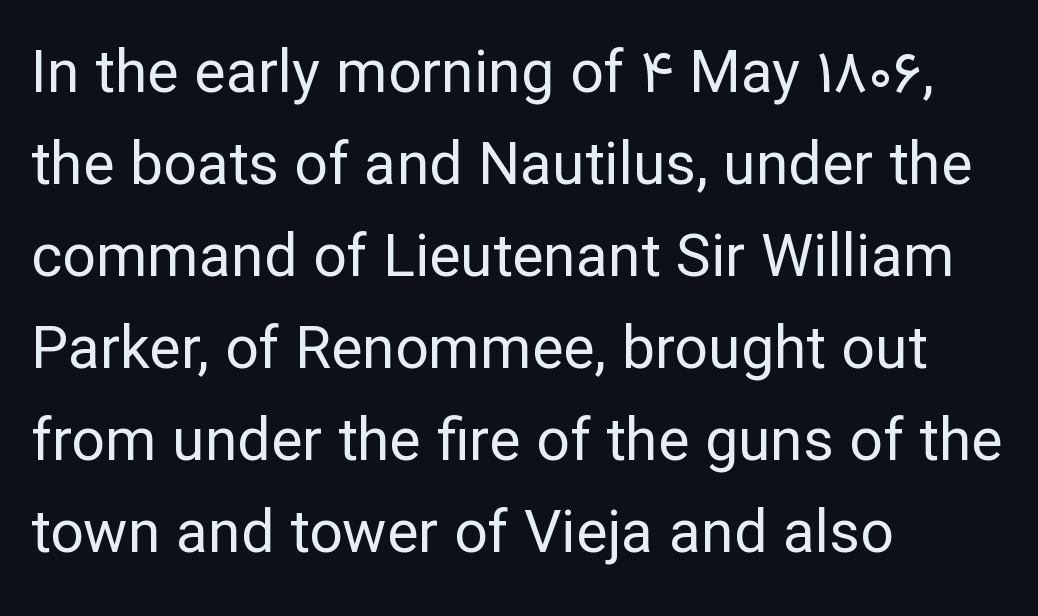
Lines of text with bare space underneath. When letters stand straight like this, we call the style roman or upright. How are the letters spaced? Ordinarily, with no added tracking. Weight: regular or lighter. Interline gaps are of average width in this sample.
